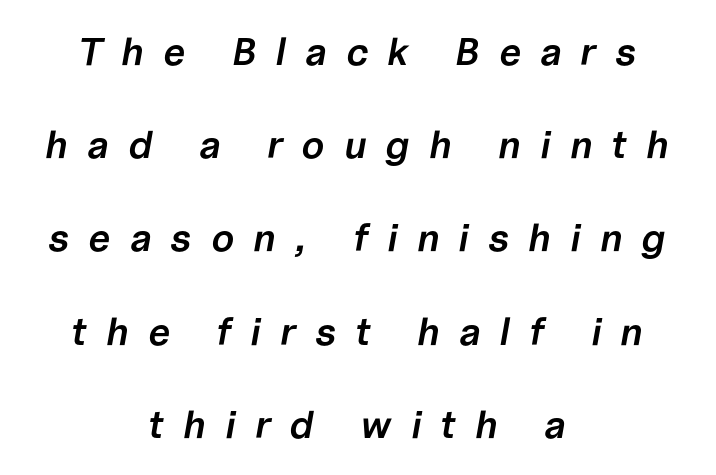
The image shows 39 px semibold type, italic (leaning right); set centered, loose line spacing (2.39x), unusually wide letter spacing (+0.49 em), not underlined; low stroke contrast and a medium x-height.
